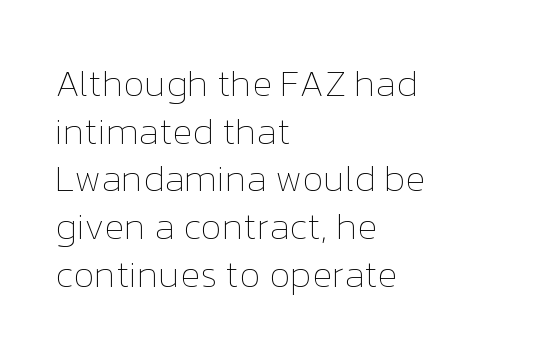
The image shows 37 px thin type, upright; set left-aligned, normal line spacing (1.29x), normal letter spacing, not underlined; low stroke contrast and a medium x-height.
